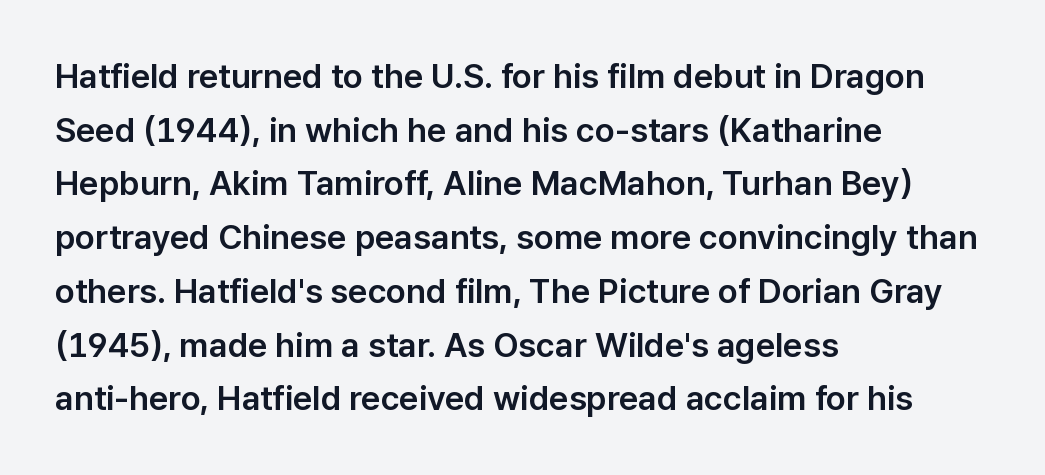
The image shows 34 px sans-serif type, upright; set left-aligned, normal line spacing (1.58x), normal letter spacing, not underlined; low stroke contrast and a medium x-height.
